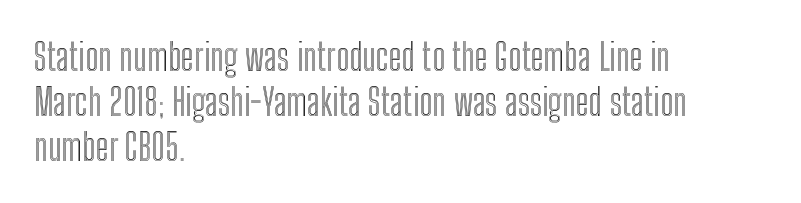
{"italic": "no", "width": "condensed", "x_height": "medium", "monospaced": "no", "underline": "no", "align": "left", "line_spacing_ratio": 1.21, "letter_spacing": "normal", "letter_spacing_em": 0.0, "glyph_px": 37}
